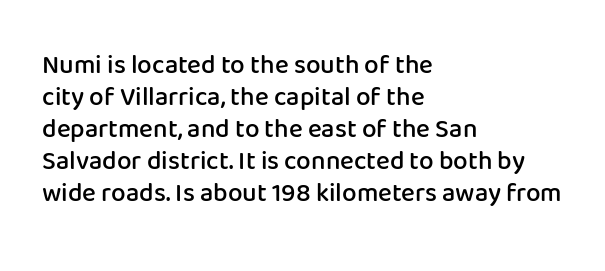
Each row of text sits above clean, open space. In CSS terms this would be text-align: left. Is the type bold? Partly — it's a semibold, heavier than regular but not fully bold. The font's upright variant was chosen for this text. Nothing unusual about the tracking: characters are spaced as the font intends.
